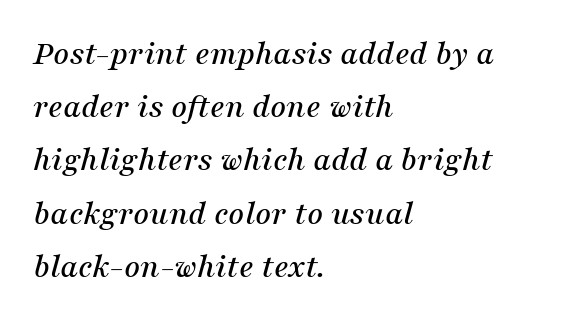
{"serif": "yes", "italic": "yes", "lean": "right", "slant_degrees": 16, "width": "normal", "stroke_contrast": "medium", "x_height": "medium", "monospaced": "no", "underline": "no", "align": "left", "line_spacing": "normal", "line_spacing_ratio": 1.52, "letter_spacing": "normal", "letter_spacing_em": 0.0, "glyph_px": 35}
